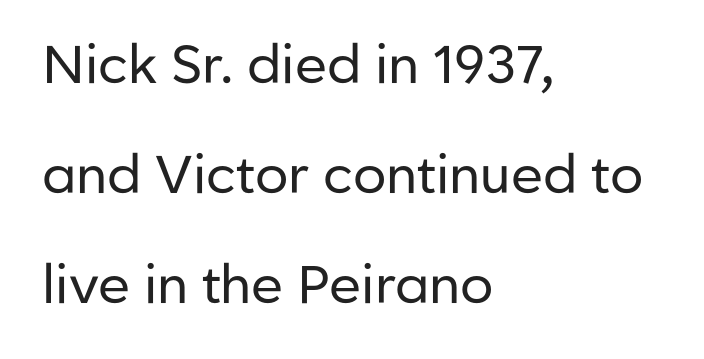
Bold? No — there's no thickening of the strokes. The face used here is a sans, in the tradition of grotesques and geometrics. The specimen reads as upright at a glance. Observe the ordinary spacing: letters are neighbours, not strangers.
